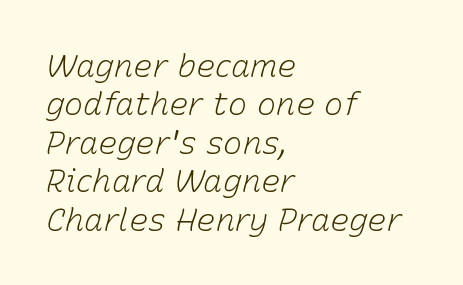
This is oblique type, the kind used for emphasis or titles. Characters follow at the spacing the type designer built in. Line starts are locked; line ends wander. The letters look calm and open, with moderate or lighter stems. Underline: absent. Note the varied advance widths — an 'i' is clearly narrower than an 'm'.
